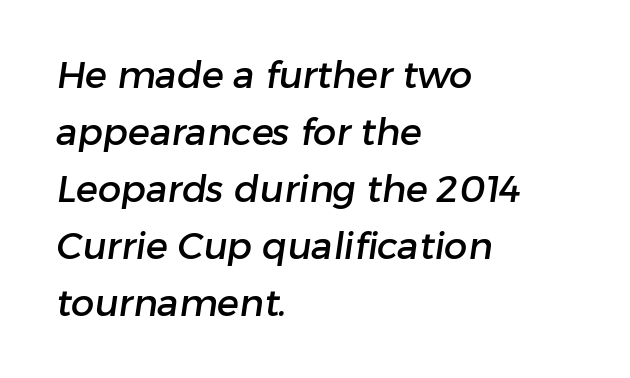
Q: Is the typeface a serif or a sans-serif typeface? A: Sans-serif.
Q: Is the text underlined? A: No.
Q: How is the paragraph aligned? A: Left-aligned.
Q: Is the spacing between letters normal or unusually wide? A: Normal.
Q: Is the spacing between lines tight, normal or loose? A: Normal.
Q: Width (condensed, normal, or wide)? A: Normal.
Q: Stroke contrast? A: Low.
Q: x-height? A: Medium.
Q: Monospaced? A: No.
